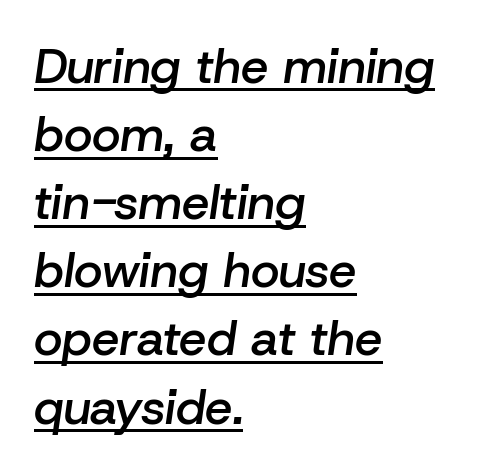
What's the leading like? Ordinary, nothing unusual. These lines are rendered in a variable-pitch font. What decoration does the sample have? An underline. Is the block centered? No — it sits flush against the left margin. Inter-character spacing is left at the font's built-in metrics. The typography opts for an oblique posture over an upright one.
